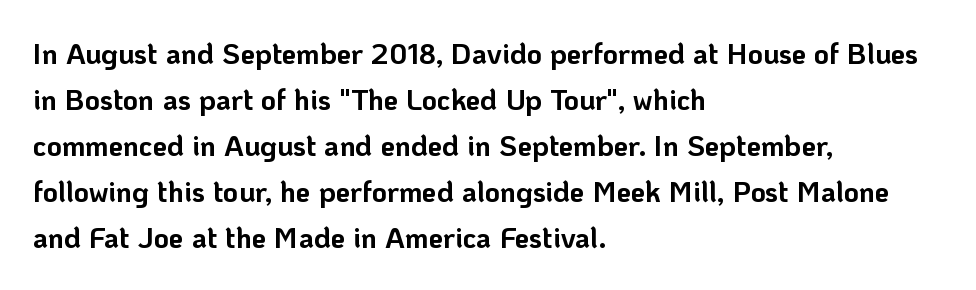
Do the characters align in a grid? No, the font is proportional. Does the type have serifs? No, each stem ends abruptly. Line beginnings align vertically; line endings do not. The letters stand upright; this is a roman face. Spacing between characters is what you'd get straight out of the box. The area under the type is left untouched.
